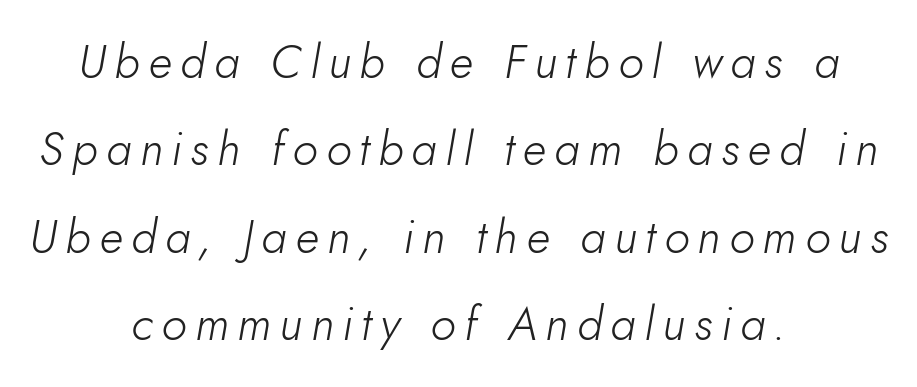
Q: Is the text bold? A: No.
Q: Is the text italic (slanted)? A: Yes, it leans right by about 10 degrees.
Q: Is the text underlined? A: No.
Q: How is the paragraph aligned? A: Centered.
Q: Width (condensed, normal, or wide)? A: Normal.
Q: Stroke contrast? A: Low.
Q: x-height? A: Small.
Q: Monospaced? A: No.
